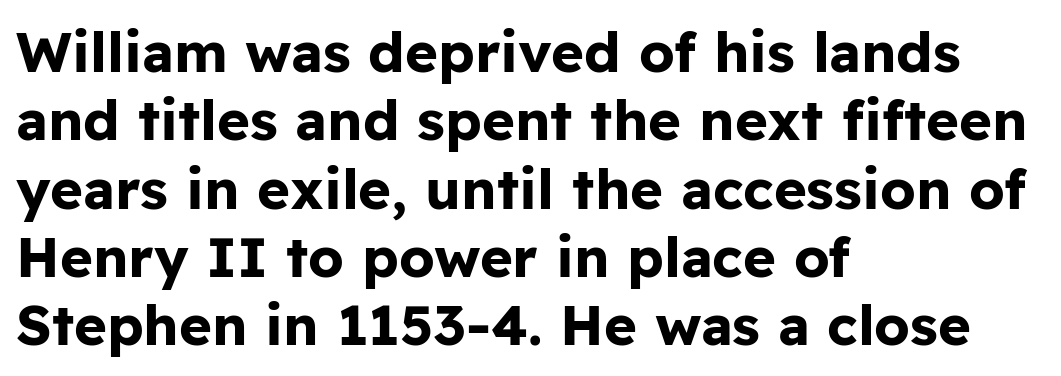
{"serif": "no", "italic": "no", "bold": "yes", "weight": "bold", "width": "normal", "stroke_contrast": "low", "x_height": "medium", "monospaced": "no", "underline": "no", "align": "left", "line_spacing_ratio": 1.22, "letter_spacing": "normal", "letter_spacing_em": 0.0, "glyph_px": 56}
